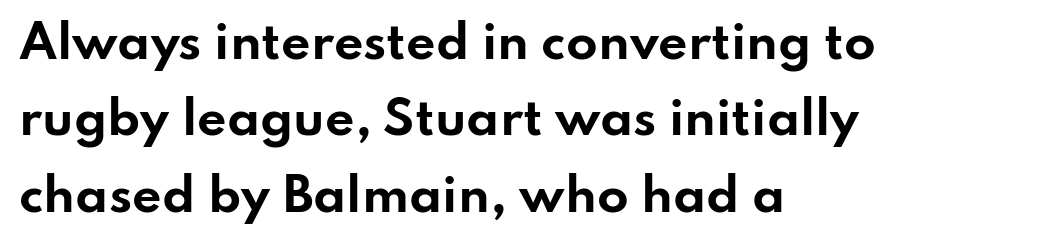
Q: Is the text bold? A: Yes.
Q: Is the text italic (slanted)? A: No, it is upright.
Q: Is the typeface a serif or a sans-serif typeface? A: Sans-serif.
Q: Is the text underlined? A: No.
Q: How is the paragraph aligned? A: Left-aligned.
Q: Is the spacing between letters normal or unusually wide? A: Normal.
Q: Is the spacing between lines tight, normal or loose? A: Normal.
Q: Width (condensed, normal, or wide)? A: Wide.
Q: Stroke contrast? A: Low.
Q: x-height? A: Small.
Q: Monospaced? A: No.
